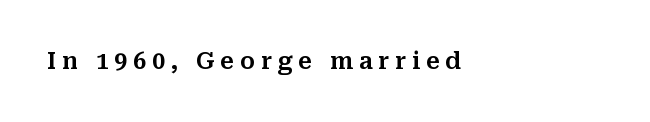
The image shows 23 px text type, upright; set left-aligned, unusually wide letter spacing (+0.25 em), not underlined.
